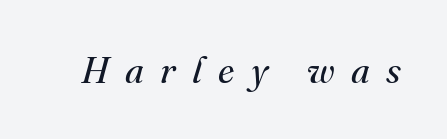
The image shows 37 px regular-weight serif type, italic (leaning right); set unusually wide letter spacing (+0.44 em), not underlined; medium stroke contrast and a small x-height.
